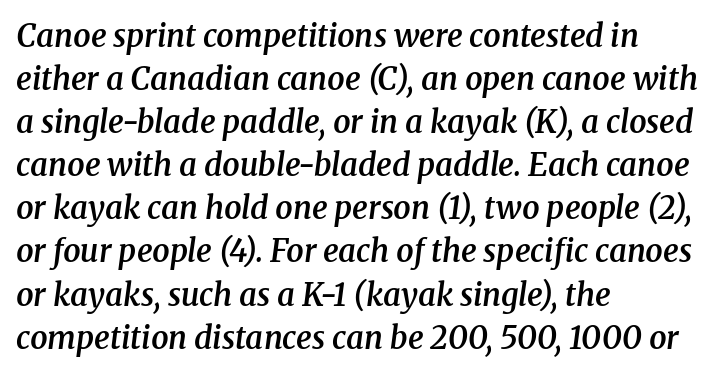
{"serif": "yes", "italic": "yes", "lean": "right", "slant_degrees": 8, "bold": "semi", "weight": "semibold", "width": "normal", "stroke_contrast": "medium", "x_height": "medium", "monospaced": "no", "underline": "no", "align": "left", "line_spacing": "normal", "line_spacing_ratio": 1.39, "letter_spacing": "normal", "letter_spacing_em": 0.0, "glyph_px": 31}
